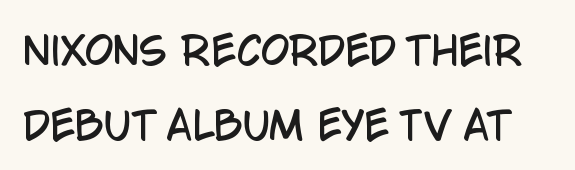
Q: Is the text italic (slanted)? A: No, it is upright.
Q: Is the typeface a serif or a sans-serif typeface? A: Sans-serif.
Q: Is the text underlined? A: No.
Q: Is the spacing between letters normal or unusually wide? A: Normal.
Q: Is the spacing between lines tight, normal or loose? A: Loose.
Q: Width (condensed, normal, or wide)? A: Condensed.
Q: Stroke contrast? A: Low.
Q: x-height? A: Large.
Q: Monospaced? A: No.
